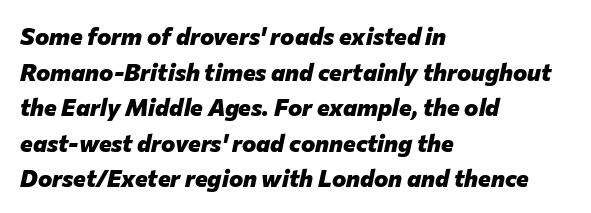
Q: Is the text bold? A: Yes.
Q: Is the text italic (slanted)? A: Yes, it leans right by about 12 degrees.
Q: Is the text underlined? A: No.
Q: How is the paragraph aligned? A: Left-aligned.
Q: Is the spacing between letters normal or unusually wide? A: Normal.
Q: Is the spacing between lines tight, normal or loose? A: Normal.
